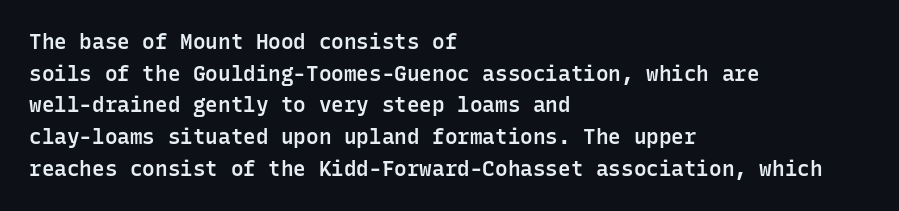
The image shows 21 px text type, upright; set left-aligned, normal line spacing (1.51x), normal letter spacing, not underlined.
